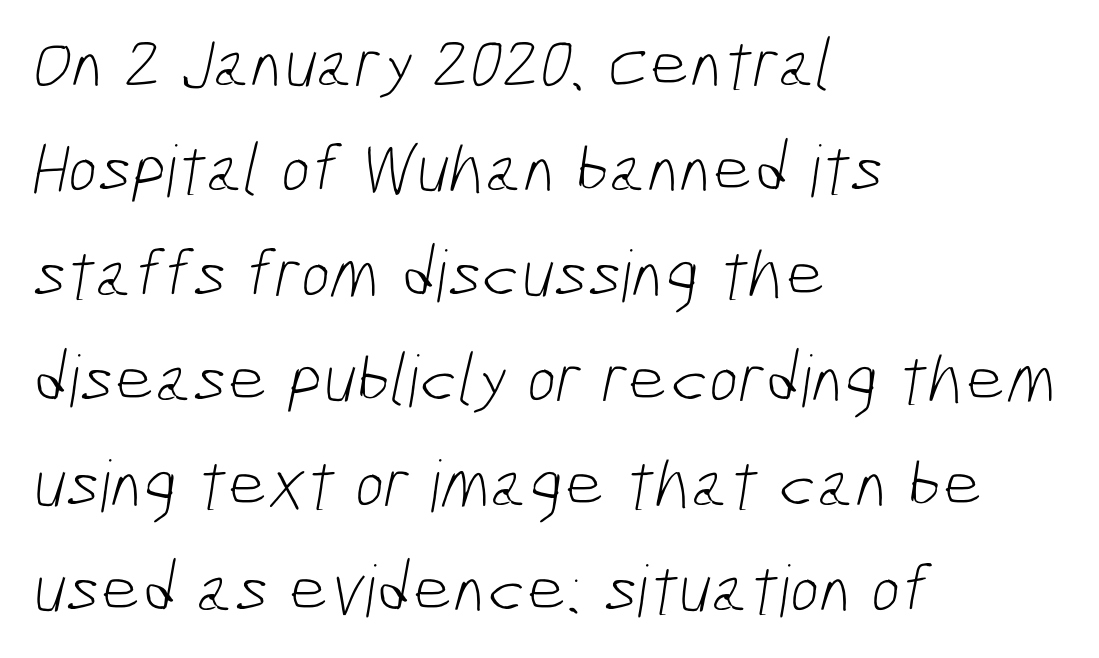
Just letters on the line, the space beneath them empty. Whoever set this chose a conventional vertical rhythm. Weight class: somewhere from thin through regular. These lines are rendered in a variable-pitch font. In terms of letterform style, serifs are entirely absent. These lines are set flush left with a ragged right edge.
